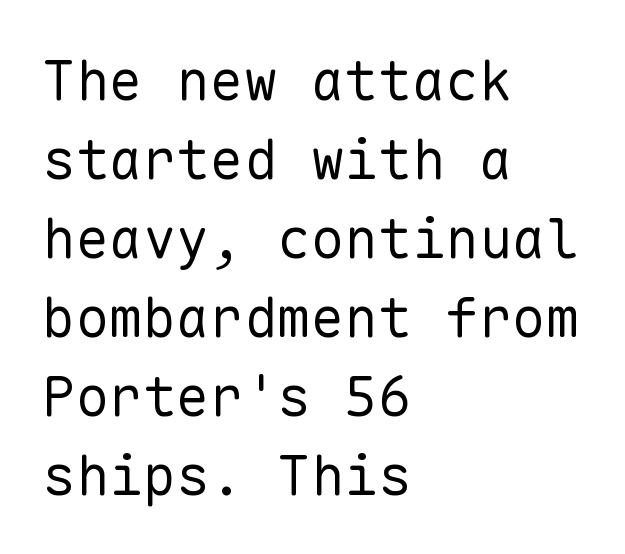
Here the designer chose a console-style face with uniform glyph widths. Note: no serifs on the glyphs. Every stem runs plumb, perpendicular to the baseline. The typesetter chose a ragged-right arrangement here. The typeface has the unassuming heft of standard copy or less. Baseline-to-baseline distance is the conventional proportion of letter height.
